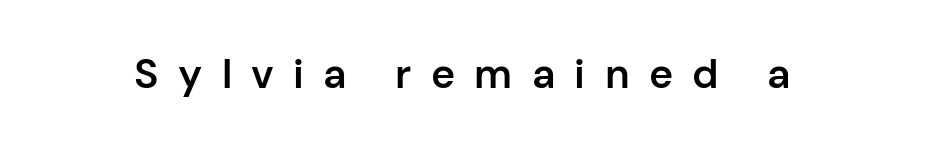
Q: Is the text bold? A: Semi-bold.
Q: Is the text italic (slanted)? A: No, it is upright.
Q: Is the typeface a serif or a sans-serif typeface? A: Sans-serif.
Q: Is the text underlined? A: No.
Q: Is the spacing between letters normal or unusually wide? A: Unusually wide.
Q: Width (condensed, normal, or wide)? A: Normal.
Q: Stroke contrast? A: Low.
Q: x-height? A: Medium.
Q: Monospaced? A: No.
